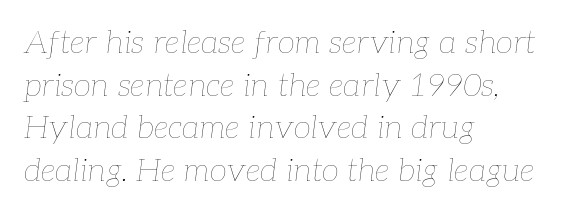
The image shows 32 px thin type, italic (leaning right); set left-aligned, normal line spacing (1.33x), normal letter spacing, not underlined; low stroke contrast and a medium x-height.
